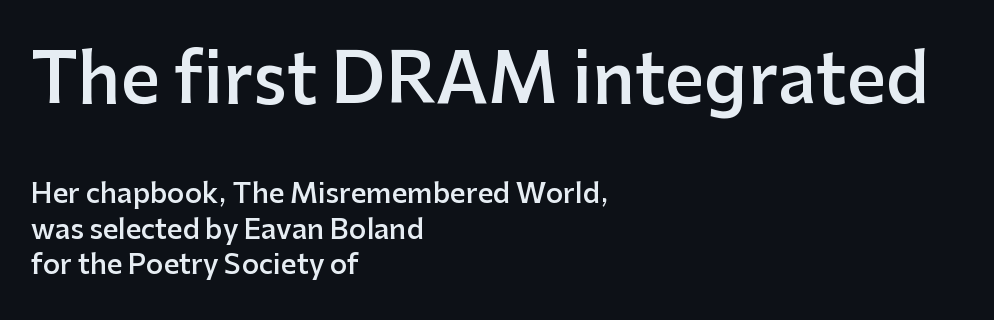
The image shows 68 px semibold sans-serif type, upright; set left-aligned, normal line spacing (1.31x), normal letter spacing, not underlined; the first (top) block is 2.52x larger; low stroke contrast and a medium x-height.
